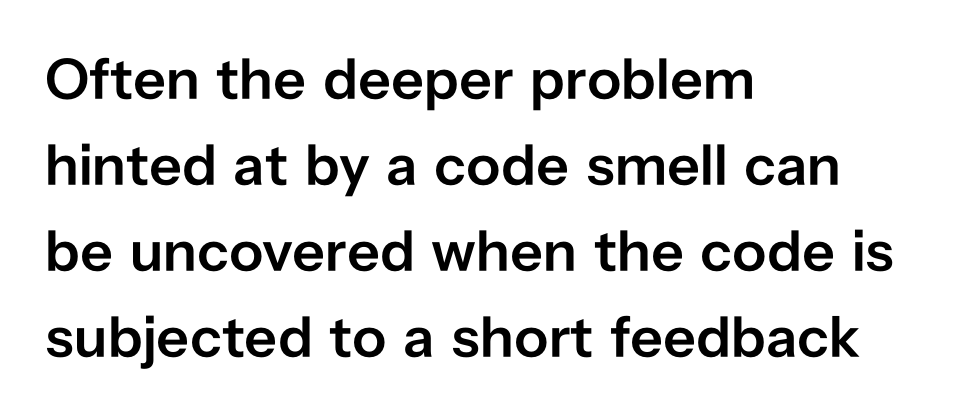
Q: Is the text bold? A: Semi-bold.
Q: Is the text italic (slanted)? A: No, it is upright.
Q: Is the typeface a serif or a sans-serif typeface? A: Sans-serif.
Q: Is the text underlined? A: No.
Q: How is the paragraph aligned? A: Left-aligned.
Q: Is the spacing between letters normal or unusually wide? A: Normal.
Q: Is the spacing between lines tight, normal or loose? A: Normal.
Q: Width (condensed, normal, or wide)? A: Normal.
Q: Stroke contrast? A: Low.
Q: x-height? A: Medium.
Q: Monospaced? A: No.
